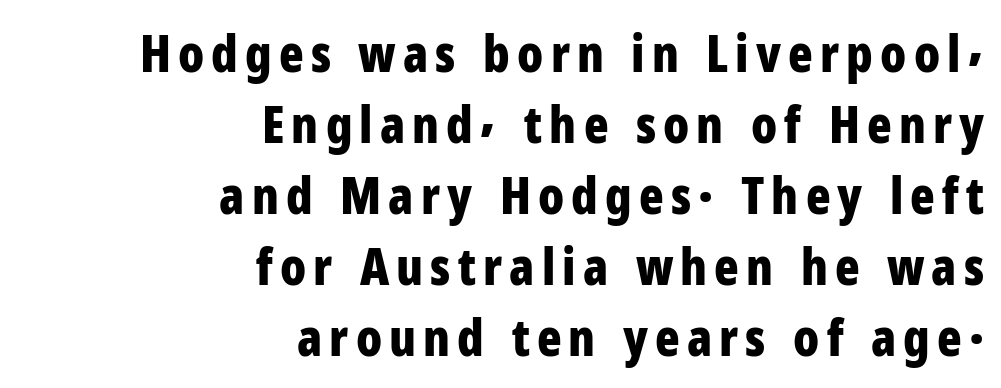
Q: Is the text bold? A: Yes.
Q: Is the text italic (slanted)? A: No, it is upright.
Q: Is the typeface a serif or a sans-serif typeface? A: Sans-serif.
Q: Is the text underlined? A: No.
Q: How is the paragraph aligned? A: Right-aligned.
Q: Is the spacing between lines tight, normal or loose? A: Normal.
Q: Width (condensed, normal, or wide)? A: Condensed.
Q: Stroke contrast? A: Low.
Q: x-height? A: Medium.
Q: Monospaced? A: No.
